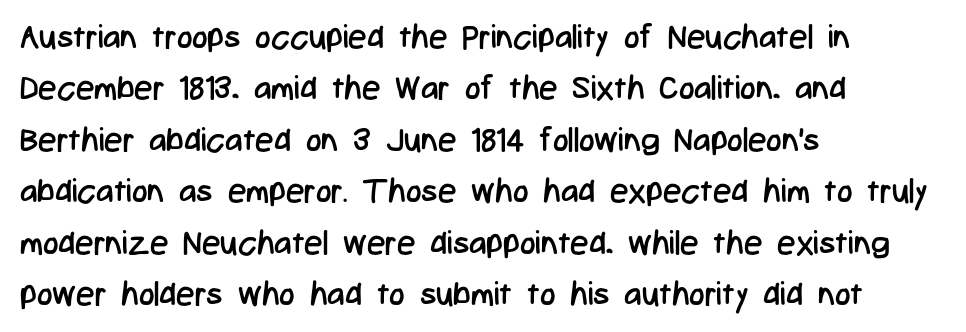
{"serif": "no", "italic": "no", "bold": "no", "weight": "regular", "width": "condensed", "stroke_contrast": "low", "x_height": "medium", "monospaced": "no", "underline": "no", "align": "left", "line_spacing": "normal", "line_spacing_ratio": 1.56, "letter_spacing": "normal", "letter_spacing_em": 0.0, "glyph_px": 33}
